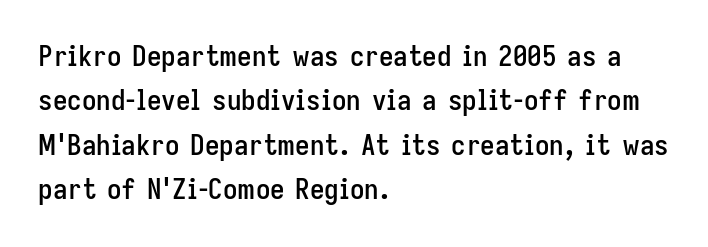
A typesetter would call this proportional, since set widths differ per character. A sans-serif font was chosen for this passage. The gap between lines stays unmarked. Vertical strokes here are truly vertical. Normally led — the rows are evenly, conventionally spaced. The tracking reads as untouched default to a designer's eye.
